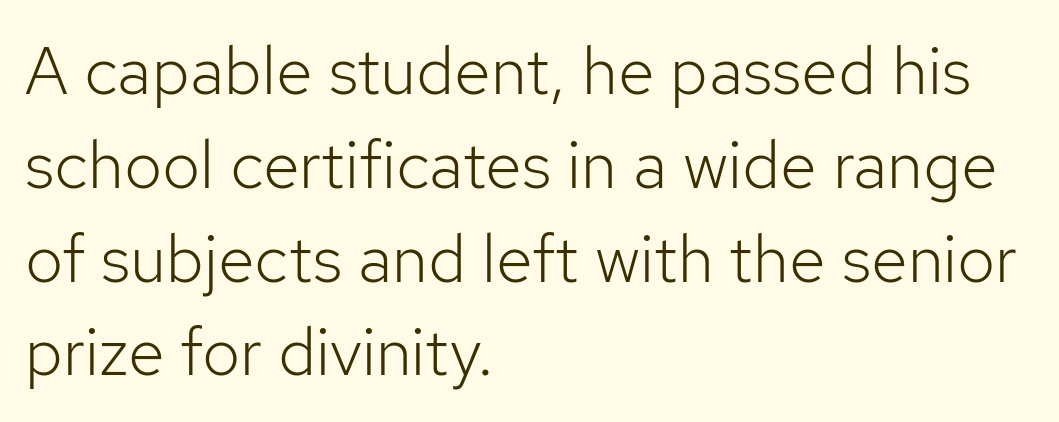
{"serif": "no", "italic": "no", "bold": "no", "weight": "light", "width": "normal", "stroke_contrast": "low", "x_height": "medium", "monospaced": "no", "underline": "no", "align": "left", "line_spacing": "normal", "line_spacing_ratio": 1.4, "letter_spacing": "normal", "letter_spacing_em": 0.0, "glyph_px": 67}
